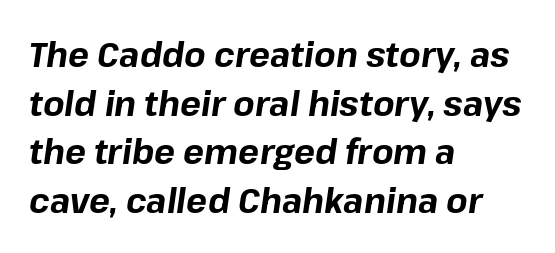
{"italic": "yes", "lean": "right", "slant_degrees": 8, "bold": "yes", "weight": "bold", "width": "normal", "stroke_contrast": "low", "x_height": "medium", "monospaced": "no", "underline": "no", "align": "left", "line_spacing": "normal", "line_spacing_ratio": 1.39, "letter_spacing": "normal", "letter_spacing_em": 0.0, "glyph_px": 35}
